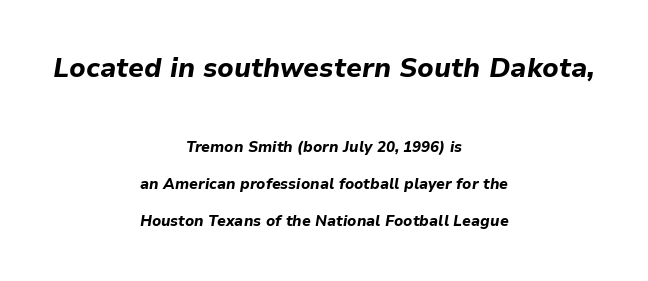
The image shows 27 px bold type, italic (leaning right); set centered, loose line spacing (2.44x), normal letter spacing, not underlined; the first (top) block is 1.8x larger.
